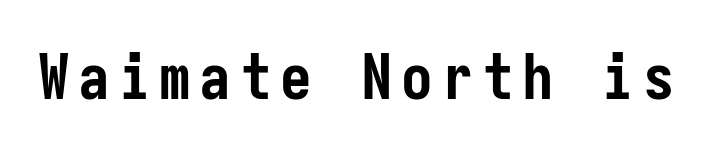
Note the uniform advance width — an 'i' takes as much space as an 'm'. Rule under the text: the space is simply empty. It's the straight-up-and-down kind of type. How heavy is the stroke? Heavy — this is a bold. Look at the bottom of the vertical strokes: they stop flat, with no serifs.
